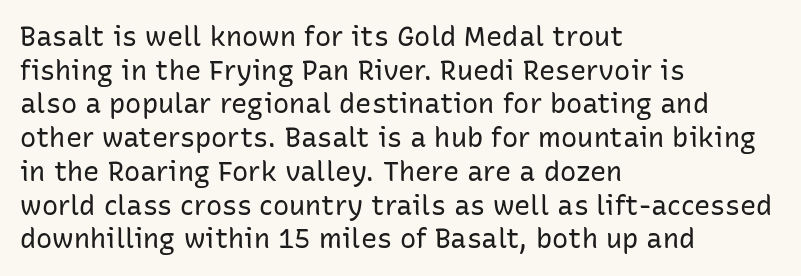
The image shows 27 px text type, upright; set left-aligned, normal line spacing (1.25x), normal letter spacing, not underlined.
